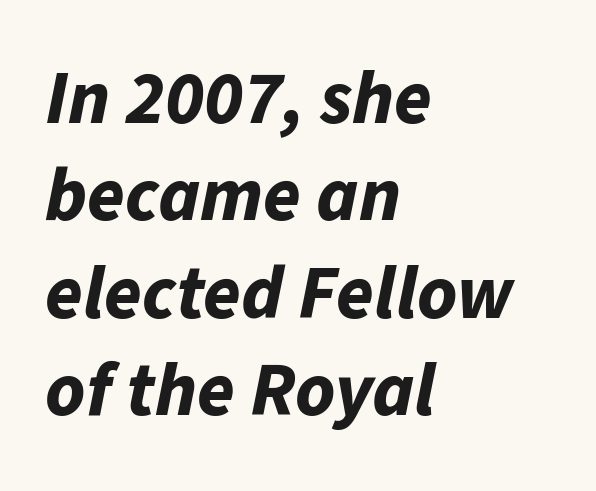
Characters are canted at an angle relative to the baseline's perpendicular. The vertical gap from one line to the next is medium. The letters are bold, with thick, heavy strokes. In CSS terms this would be text-align: left.
